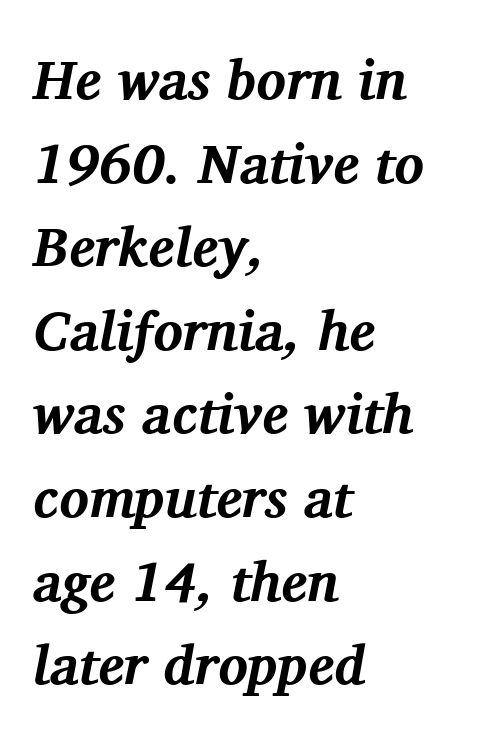
I'd call this a serif setting — the letters wear small feet. This sample has the flowing, uneven cadence of proportional lettering. The letters sit at their default tracking, neither squeezed nor spread. When letters slant like this, we call the style italic. Decoration check: the copy has no underline.
